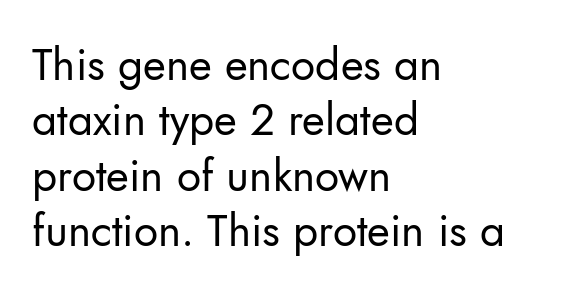
Does extra space separate the letters? No, they use regular spacing. Each row of text sits above clean, open space. Counters stay open thanks to moderate or lighter strokes. The letters advance in unequal steps, a hallmark of proportional type.
